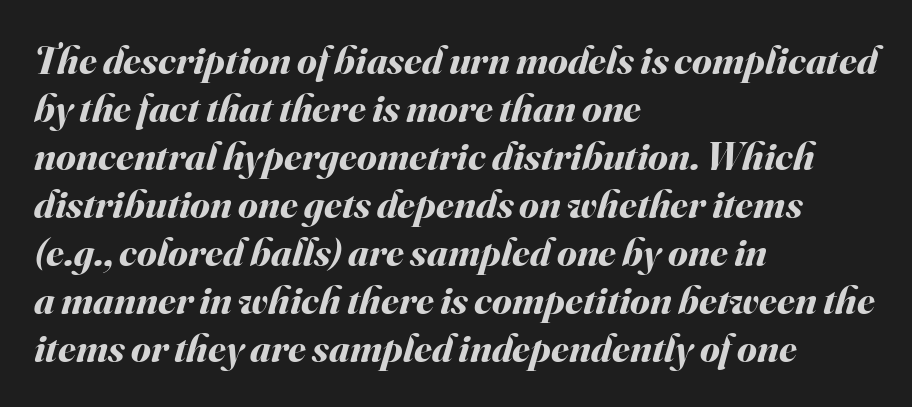
{"italic": "yes", "lean": "right", "slant_degrees": 16, "bold": "yes", "weight": "bold", "width": "normal", "stroke_contrast": "medium", "x_height": "small", "monospaced": "no", "underline": "no", "align": "left", "line_spacing_ratio": 1.2, "letter_spacing": "normal", "letter_spacing_em": 0.0, "glyph_px": 40}
